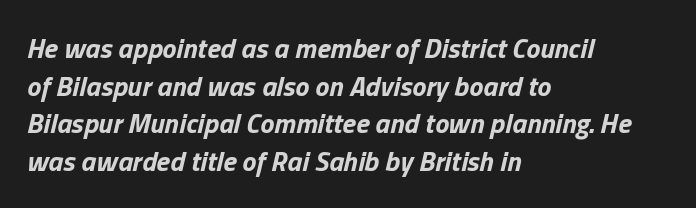
Q: Is the text bold? A: Yes.
Q: Is the text italic (slanted)? A: Yes, it leans right by about 13 degrees.
Q: Is the text underlined? A: No.
Q: How is the paragraph aligned? A: Left-aligned.
Q: Is the spacing between letters normal or unusually wide? A: Normal.
Q: Is the spacing between lines tight, normal or loose? A: Normal.
Q: Width (condensed, normal, or wide)? A: Normal.
Q: Stroke contrast? A: Low.
Q: x-height? A: Medium.
Q: Monospaced? A: No.
